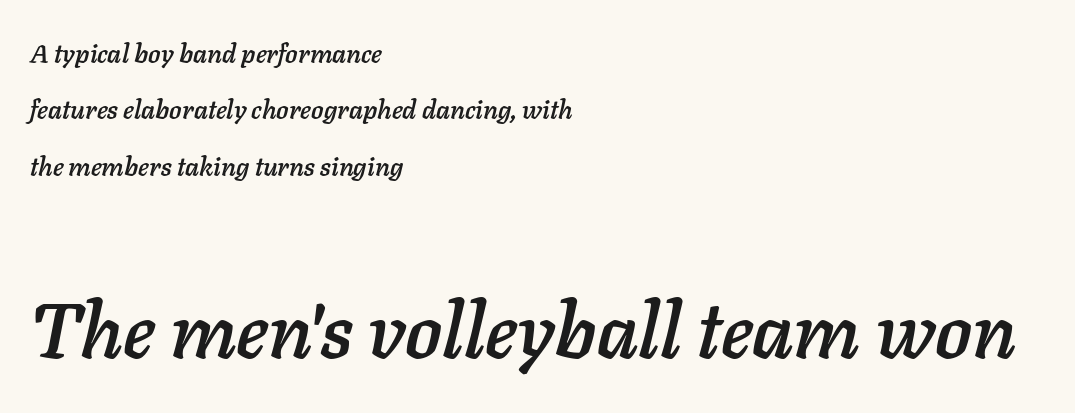
{"italic": "yes", "lean": "right", "slant_degrees": 11, "width": "normal", "stroke_contrast": "low", "x_height": "medium", "monospaced": "no", "underline": "no", "align": "left", "line_spacing": "loose", "line_spacing_ratio": 2.17, "letter_spacing": "normal", "letter_spacing_em": 0.0, "larger_block": "second", "size_ratio": 2.96, "glyph_px": 77}
